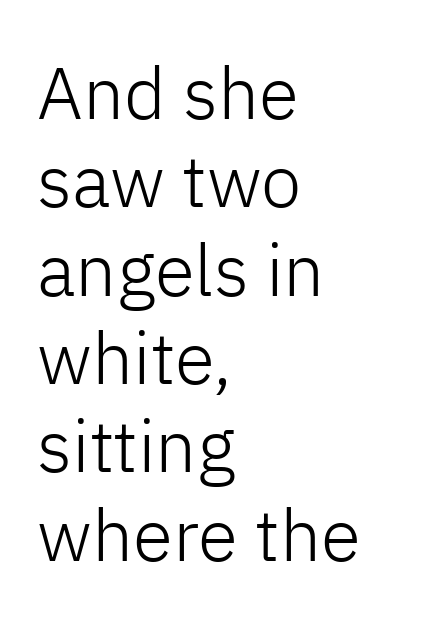
{"serif": "no", "italic": "no", "bold": "no", "weight": "light", "width": "normal", "stroke_contrast": "low", "x_height": "medium", "monospaced": "no", "underline": "no", "align": "left", "line_spacing_ratio": 1.21, "letter_spacing": "normal", "letter_spacing_em": 0.0, "glyph_px": 73}
